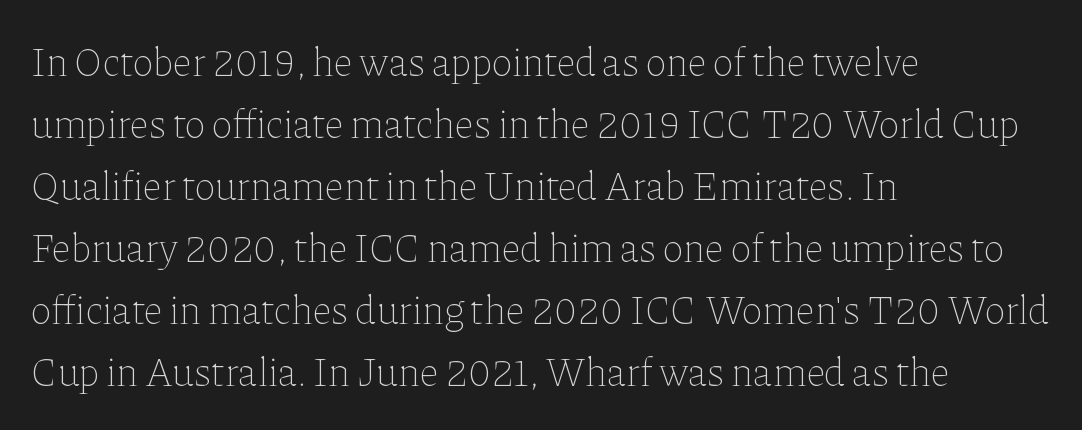
Q: Is the text bold? A: No.
Q: Is the text italic (slanted)? A: No, it is upright.
Q: Is the text underlined? A: No.
Q: How is the paragraph aligned? A: Left-aligned.
Q: Is the spacing between letters normal or unusually wide? A: Normal.
Q: Is the spacing between lines tight, normal or loose? A: Normal.
Q: Width (condensed, normal, or wide)? A: Normal.
Q: Stroke contrast? A: Low.
Q: x-height? A: Medium.
Q: Monospaced? A: No.
